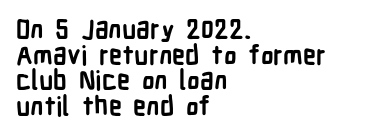
{"italic": "no", "bold": "yes", "underline": "no", "align": "left", "line_spacing": "tight", "line_spacing_ratio": 0.99, "letter_spacing": "normal", "letter_spacing_em": 0.0, "glyph_px": 26}
